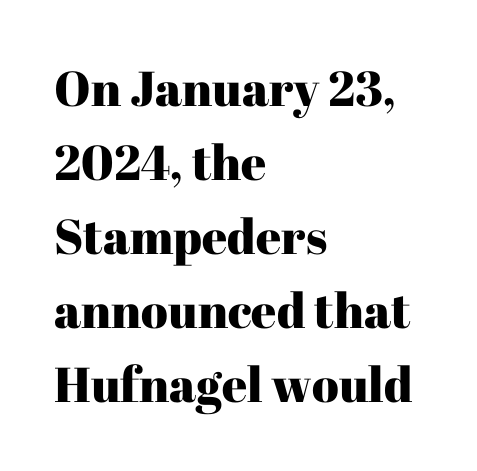
{"serif": "yes", "italic": "no", "width": "normal", "stroke_contrast": "high", "x_height": "medium", "monospaced": "no", "underline": "no", "align": "left", "line_spacing": "normal", "line_spacing_ratio": 1.51, "letter_spacing": "normal", "letter_spacing_em": 0.0, "glyph_px": 49}
